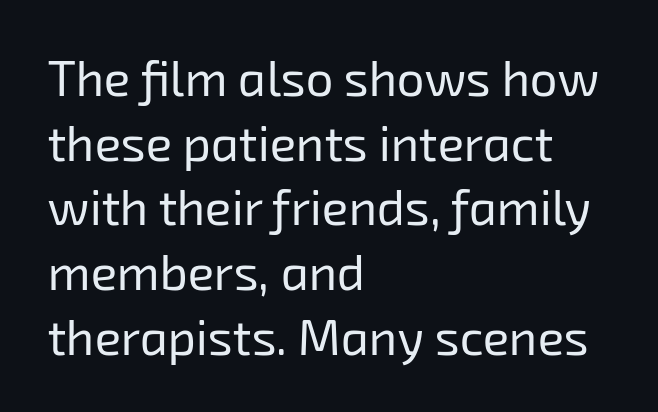
Beneath every word, the page is bare. This block has exactly the height ordinary leading produces. Bold? No — there's no thickening of the strokes. Each letter keeps its own natural width here, so spacing adapts to shape. Does the type have serifs? No, each stem ends abruptly. One-word summary of the alignment: left.
